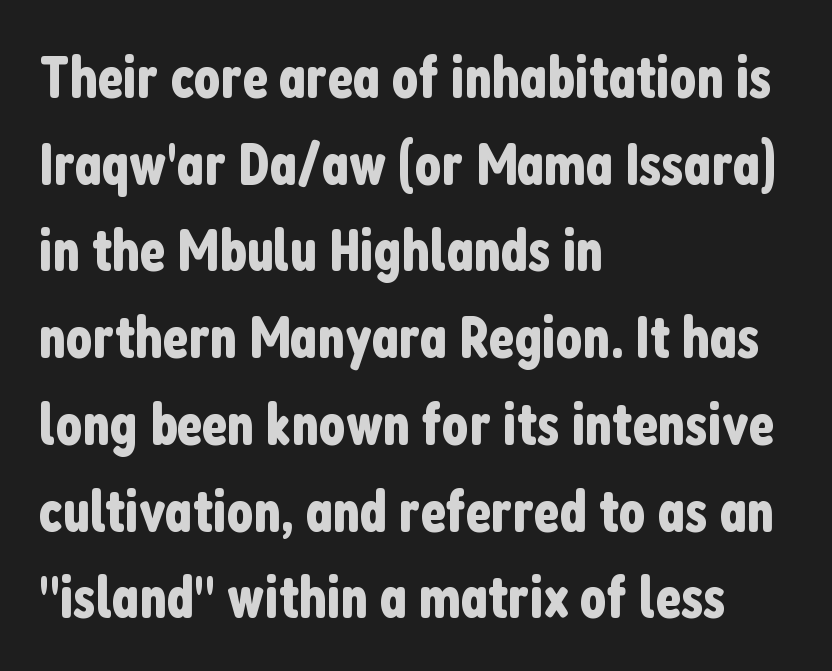
Just letters on the line, the space beneath them empty. Is the letter spacing exaggerated? No — it looks like the ordinary default. Quick note: not italic, upright. The characters display no serif detailing; their extremities are plain. The rendering uses a moderate line-height, typical for paragraphs.
